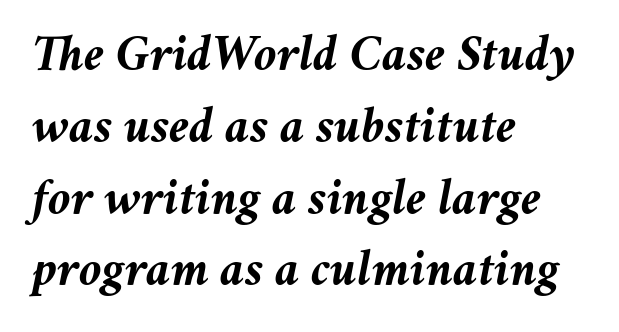
Q: Is the text bold? A: Yes.
Q: Is the text italic (slanted)? A: Yes, it leans right by about 11 degrees.
Q: Is the text underlined? A: No.
Q: How is the paragraph aligned? A: Left-aligned.
Q: Is the spacing between letters normal or unusually wide? A: Normal.
Q: Is the spacing between lines tight, normal or loose? A: Normal.
Q: Width (condensed, normal, or wide)? A: Normal.
Q: Stroke contrast? A: Medium.
Q: x-height? A: Medium.
Q: Monospaced? A: No.
